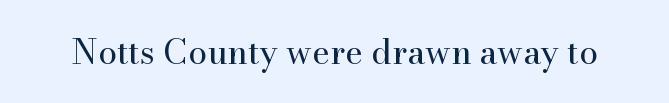
The image shows 34 px regular-weight serif type, upright; set normal letter spacing, not underlined; high stroke contrast and a small x-height.
